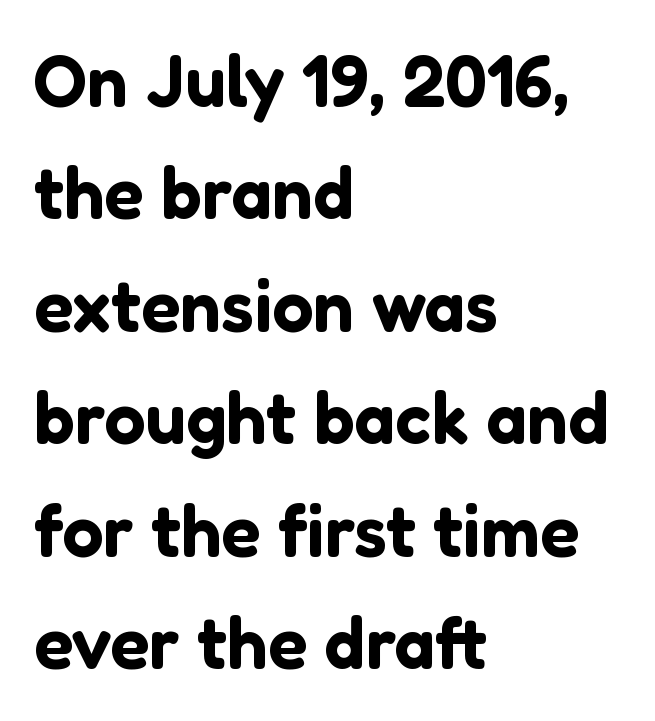
The image shows 73 px sans-serif type, upright; set left-aligned, normal line spacing (1.54x), normal letter spacing, not underlined; low stroke contrast and a medium x-height.
